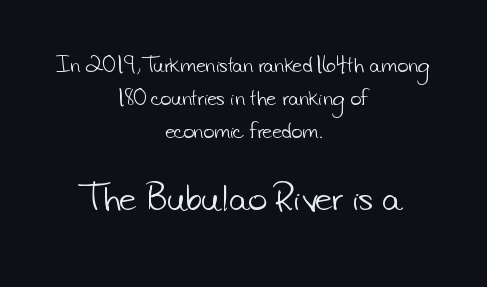
{"serif": "no", "bold": "no", "weight": "light", "width": "normal", "stroke_contrast": "low", "x_height": "small", "monospaced": "no", "underline": "no", "align": "center", "line_spacing_ratio": 1.74, "letter_spacing": "normal", "letter_spacing_em": 0.0, "larger_block": "second", "size_ratio": 1.74, "glyph_px": 33}
